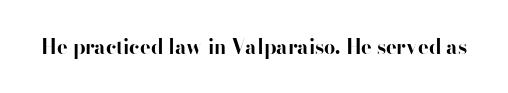
{"italic": "no", "bold": "yes", "underline": "no", "letter_spacing": "normal", "letter_spacing_em": 0.0, "glyph_px": 20}
